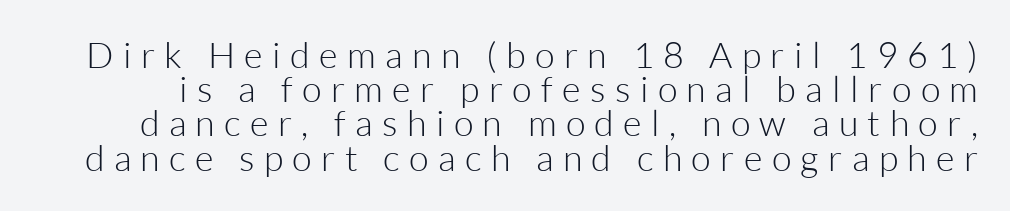
This rendering widens character spacing well past its baseline value. This sample has the flowing, uneven cadence of proportional lettering. Look at the bottom of the vertical strokes: they stop flat, with no serifs. The lettering stays uniformly vertical, giving the passage a roman look.
